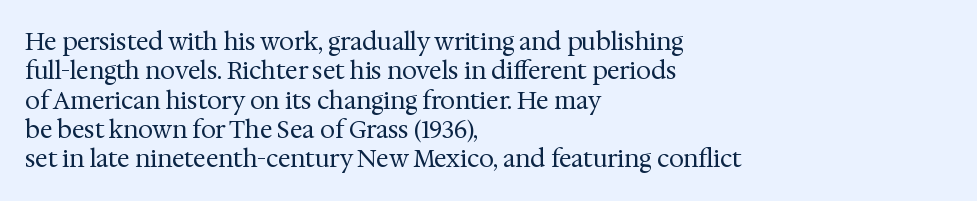
{"italic": "no", "bold": "no", "underline": "no", "align": "left", "line_spacing_ratio": 1.22, "letter_spacing": "normal", "letter_spacing_em": 0.0, "glyph_px": 24}
